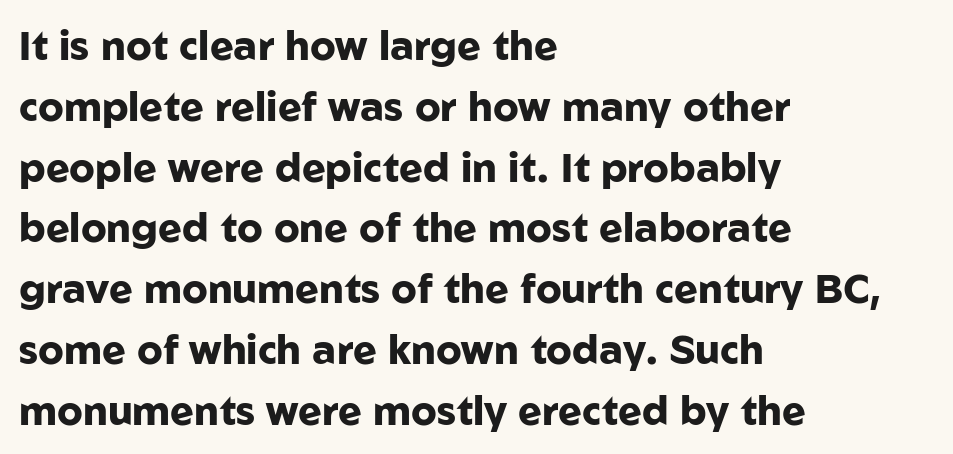
Q: Is the text bold? A: Yes.
Q: Is the text italic (slanted)? A: No, it is upright.
Q: Is the typeface a serif or a sans-serif typeface? A: Sans-serif.
Q: Is the text underlined? A: No.
Q: How is the paragraph aligned? A: Left-aligned.
Q: Is the spacing between letters normal or unusually wide? A: Normal.
Q: Is the spacing between lines tight, normal or loose? A: Normal.
Q: Width (condensed, normal, or wide)? A: Normal.
Q: Stroke contrast? A: Low.
Q: x-height? A: Medium.
Q: Monospaced? A: No.
